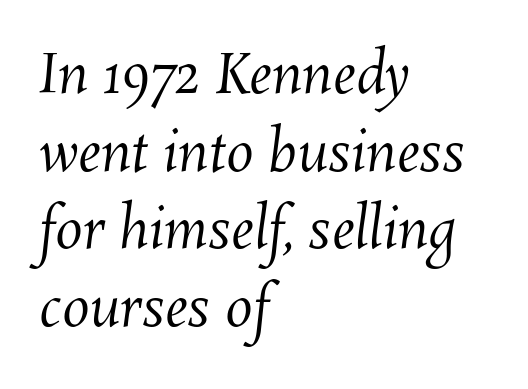
Here the glyphs are tracked normally, forming tight word shapes. The lines sit at an ordinary, default distance from one another. Caption: face not bold, strokes unweighted. The strip under each line holds only bare page. Layout note: lines flush left.
